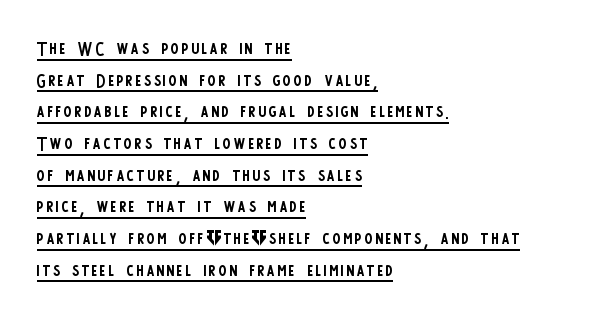
{"italic": "no", "bold": "no", "underline": "yes", "align": "left", "line_spacing": "normal", "line_spacing_ratio": 1.32, "glyph_px": 24}
